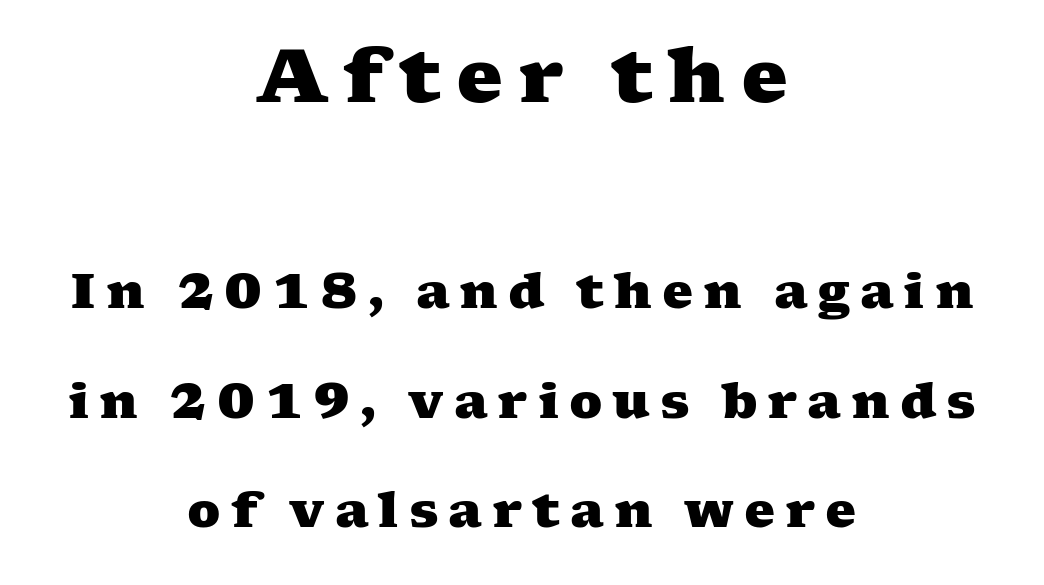
Q: Is the text bold? A: Yes.
Q: Is the typeface a serif or a sans-serif typeface? A: Serif.
Q: Is the text underlined? A: No.
Q: How is the paragraph aligned? A: Centered.
Q: Is the spacing between letters normal or unusually wide? A: Unusually wide.
Q: Is the spacing between lines tight, normal or loose? A: Loose.
Q: Which block of text is set in a larger size, the first (top) or the second (bottom)? A: The first (top) one.
Q: Width (condensed, normal, or wide)? A: Wide.
Q: Stroke contrast? A: Medium.
Q: x-height? A: Medium.
Q: Monospaced? A: No.
